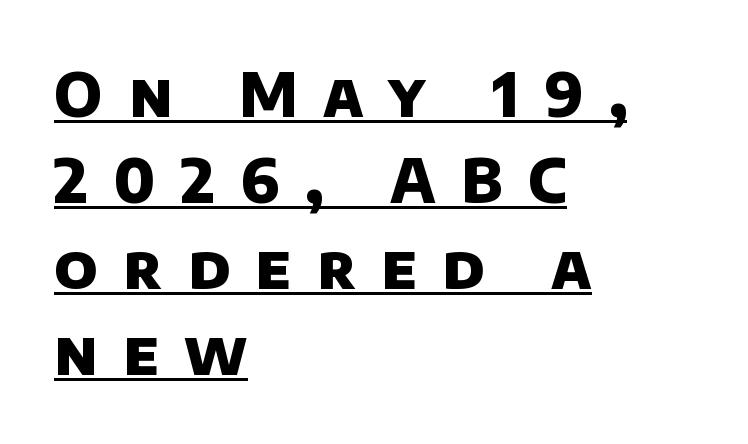
{"serif": "no", "bold": "yes", "weight": "heavy", "width": "normal", "stroke_contrast": "low", "x_height": "large", "monospaced": "no", "underline": "yes", "align": "left", "line_spacing": "normal", "line_spacing_ratio": 1.41, "letter_spacing": "wide", "letter_spacing_em": 0.42, "glyph_px": 61}
